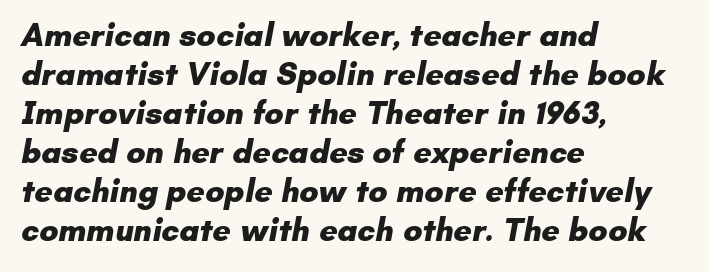
{"serif": "no", "bold": "yes", "weight": "heavy", "width": "normal", "stroke_contrast": "low", "x_height": "small", "monospaced": "no", "underline": "no", "align": "left", "line_spacing_ratio": 1.22, "letter_spacing": "normal", "letter_spacing_em": 0.0, "glyph_px": 32}
